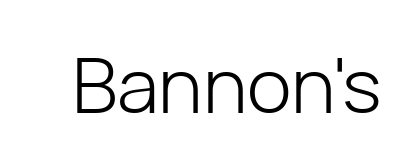
Nothing sits at the stroke ends, so this counts as sans-serif. It's the straight-up-and-down kind of type. Words appear dense and cohesive because spacing is normal. Letters rest on an invisible, unmarked baseline. The letters advance in unequal steps, a hallmark of proportional type. Caption: face not bold, strokes unweighted.
